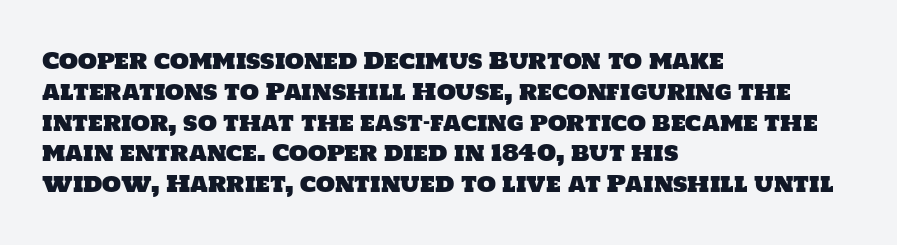
{"underline": "no", "align": "left", "line_spacing": "normal", "line_spacing_ratio": 1.4, "letter_spacing": "normal", "letter_spacing_em": 0.0, "glyph_px": 22}
